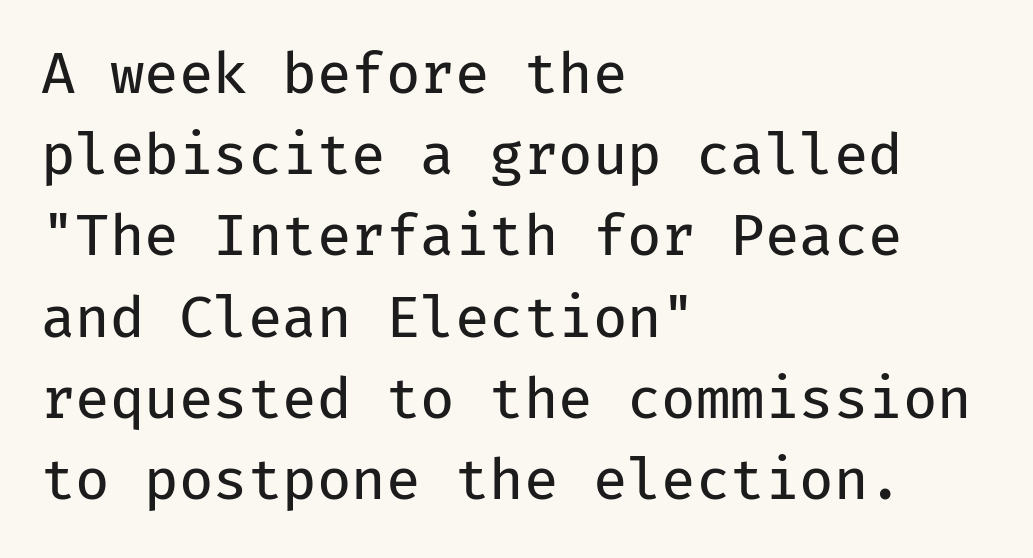
Q: Is the text bold? A: No.
Q: Is the text italic (slanted)? A: No, it is upright.
Q: Is the typeface a serif or a sans-serif typeface? A: Sans-serif.
Q: Is the text underlined? A: No.
Q: How is the paragraph aligned? A: Left-aligned.
Q: Is the spacing between letters normal or unusually wide? A: Normal.
Q: Is the spacing between lines tight, normal or loose? A: Normal.
Q: Width (condensed, normal, or wide)? A: Normal.
Q: Stroke contrast? A: Low.
Q: x-height? A: Medium.
Q: Monospaced? A: Yes.
